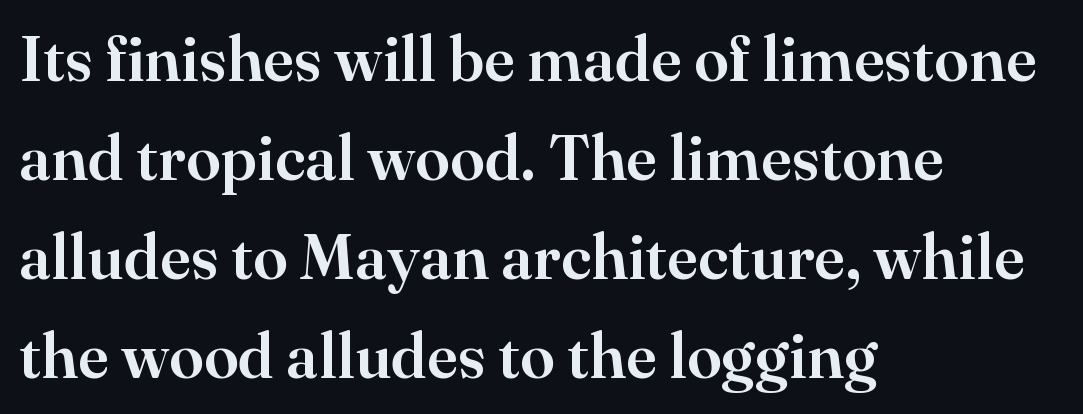
Q: Is the text italic (slanted)? A: No, it is upright.
Q: Is the typeface a serif or a sans-serif typeface? A: Serif.
Q: Is the text underlined? A: No.
Q: How is the paragraph aligned? A: Left-aligned.
Q: Is the spacing between letters normal or unusually wide? A: Normal.
Q: Is the spacing between lines tight, normal or loose? A: Normal.
Q: Width (condensed, normal, or wide)? A: Normal.
Q: Stroke contrast? A: High.
Q: x-height? A: Small.
Q: Monospaced? A: No.
